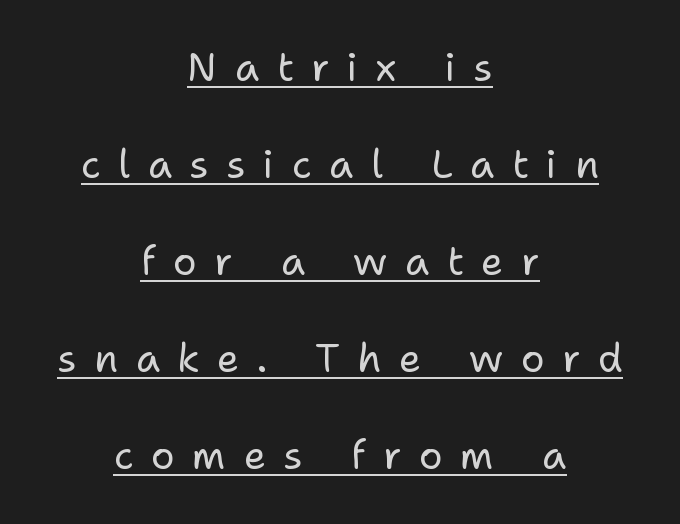
{"serif": "no", "italic": "no", "bold": "no", "weight": "regular", "width": "normal", "stroke_contrast": "low", "x_height": "medium", "monospaced": "no", "underline": "yes", "align": "center", "line_spacing": "loose", "line_spacing_ratio": 2.49, "letter_spacing": "wide", "letter_spacing_em": 0.45, "glyph_px": 39}
